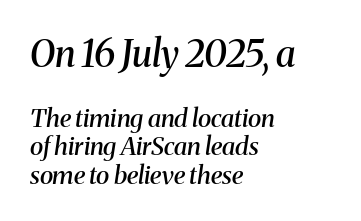
The image shows 37 px semibold serif type, italic (leaning right); set left-aligned, tight line spacing (1.14x), normal letter spacing, not underlined; the first (top) block is 1.48x larger; medium stroke contrast and a medium x-height.
